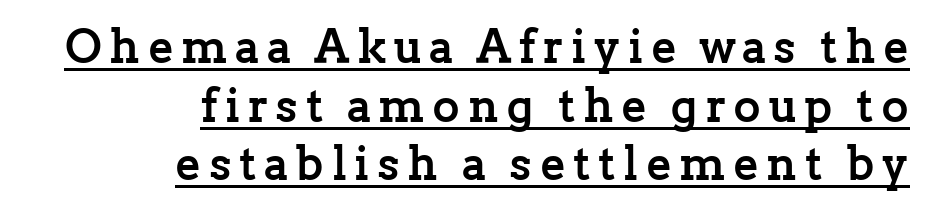
Visually the block forms a straight wall on the right and a jagged coastline on the left. The string is rendered with underlining switched on. Whoever set this chose a conventional vertical rhythm. You could not count columns in this text — the font is proportionally spaced. Chunky letters — that's bold for sure. The lettering stays uniformly vertical, giving the passage a roman look.
